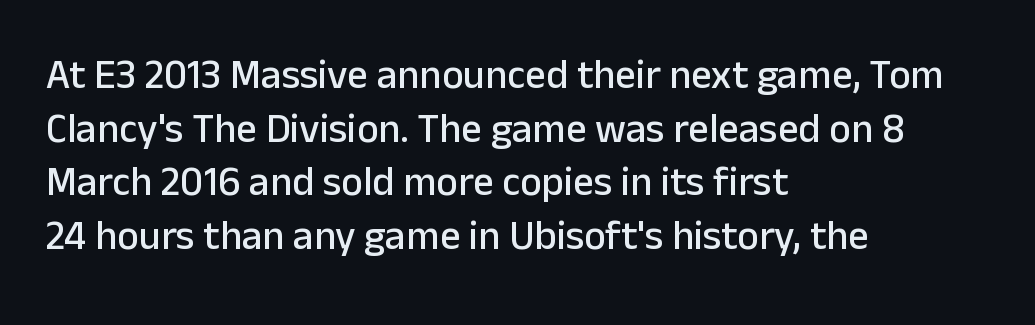
{"serif": "no", "italic": "no", "width": "normal", "stroke_contrast": "low", "x_height": "medium", "monospaced": "no", "underline": "no", "align": "left", "line_spacing": "normal", "line_spacing_ratio": 1.31, "letter_spacing": "normal", "letter_spacing_em": 0.0, "glyph_px": 41}
